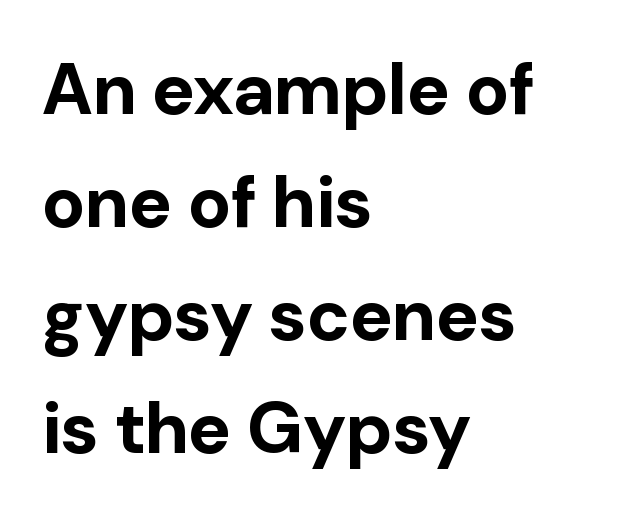
{"serif": "no", "italic": "no", "bold": "yes", "weight": "bold", "width": "normal", "stroke_contrast": "low", "x_height": "medium", "monospaced": "no", "underline": "no", "align": "left", "line_spacing": "normal", "line_spacing_ratio": 1.57, "letter_spacing": "normal", "letter_spacing_em": 0.0, "glyph_px": 72}
